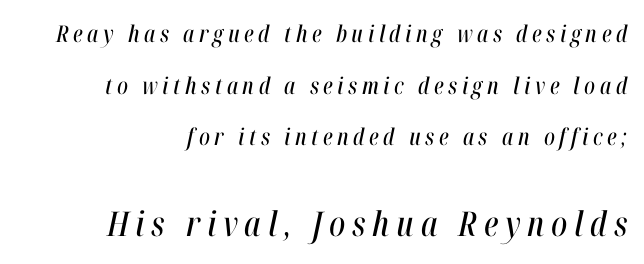
Larger block? The one below; the one above is distinctly smaller. One glance says open: line gaps are wider than usual. The font's italic variant was chosen for this text. Character widths vary here, with narrow letters taking less room than wide ones. Only glyphs here, with clear space below each row. Substantial extra tracking has been applied to these lines.
